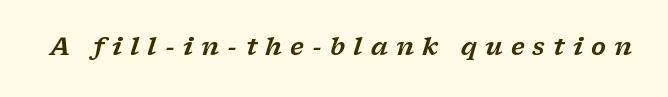
This rendering widens character spacing well past its baseline value. Nobody drew a line under any word here. Looking at the ascenders, they clearly lean.
